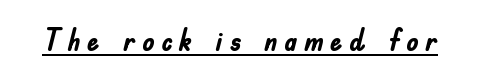
Q: Is the text bold? A: Yes.
Q: Is the text italic (slanted)? A: Yes.
Q: Is the typeface a serif or a sans-serif typeface? A: Sans-serif.
Q: Is the text underlined? A: Yes.
Q: Is the spacing between letters normal or unusually wide? A: Unusually wide.
Q: Width (condensed, normal, or wide)? A: Condensed.
Q: Stroke contrast? A: Low.
Q: x-height? A: Small.
Q: Monospaced? A: No.
